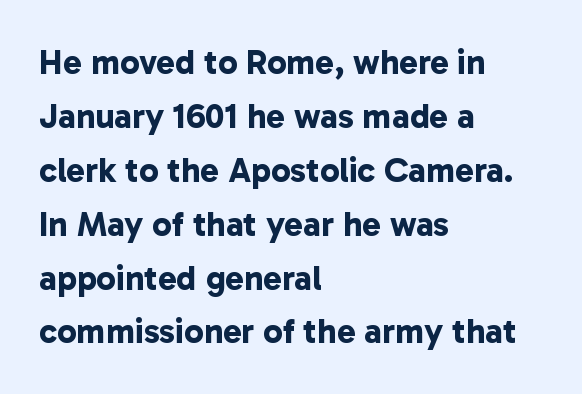
No word sits above an underline. This sample has the flowing, uneven cadence of proportional lettering. Does the leading feel generous? No, just average. Weight: bold.
